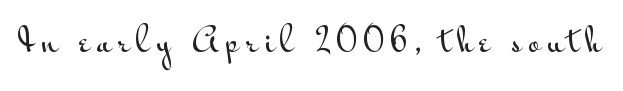
{"serif": "no", "width": "wide", "stroke_contrast": "medium", "x_height": "small", "monospaced": "no", "underline": "no", "letter_spacing": "wide", "letter_spacing_em": 0.21, "glyph_px": 32}
